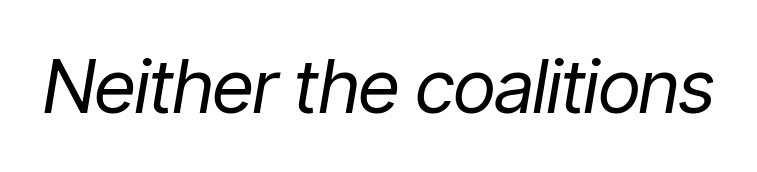
{"italic": "yes", "lean": "right", "slant_degrees": 9, "bold": "no", "weight": "regular", "width": "condensed", "stroke_contrast": "low", "x_height": "medium", "monospaced": "no", "underline": "no", "letter_spacing": "normal", "letter_spacing_em": 0.0, "glyph_px": 74}
